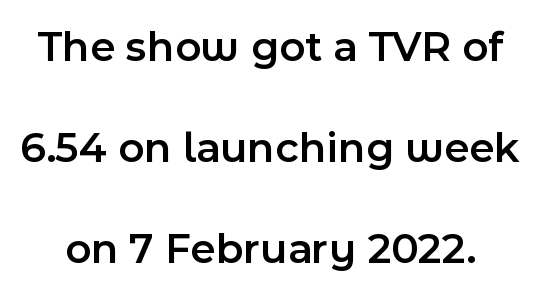
This sample uses plain, unmodified letter spacing. This sample has the flowing, uneven cadence of proportional lettering. Nope, no serifs anywhere on these letters. Descenders are the only things crossing below the line. I'd describe the lettering as semibold — firm but not a full bold. Vertically, the passage feels expansive, rows floating well apart.
